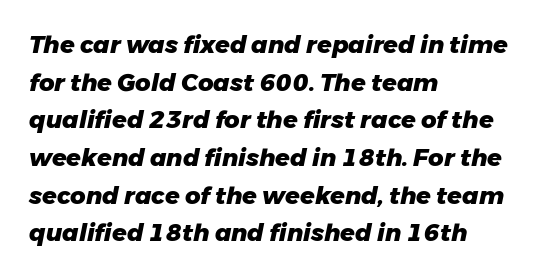
The image shows 24 px bold type, italic (leaning right); set left-aligned, normal line spacing (1.57x), normal letter spacing, not underlined.
